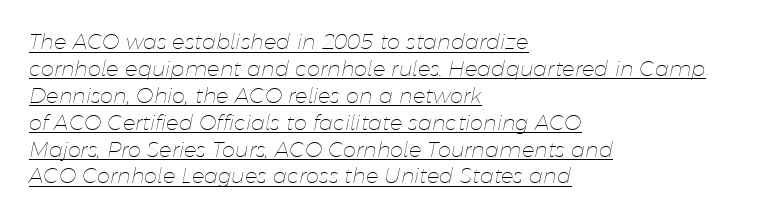
Characters follow at the spacing the type designer built in. Yep, that's italic — everything's leaning. Has an underline been added? It has. No chunkiness to these letters — they're not bold. Regular leading.
